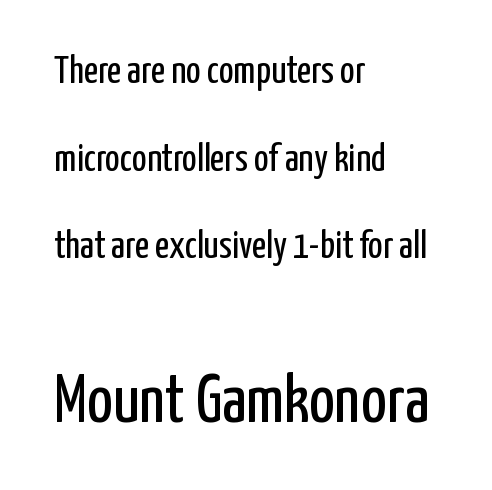
{"serif": "no", "italic": "no", "bold": "no", "weight": "regular", "width": "condensed", "stroke_contrast": "low", "x_height": "medium", "monospaced": "no", "underline": "no", "align": "left", "line_spacing": "loose", "line_spacing_ratio": 2.25, "letter_spacing": "normal", "letter_spacing_em": 0.0, "larger_block": "second", "size_ratio": 1.74, "glyph_px": 68}
